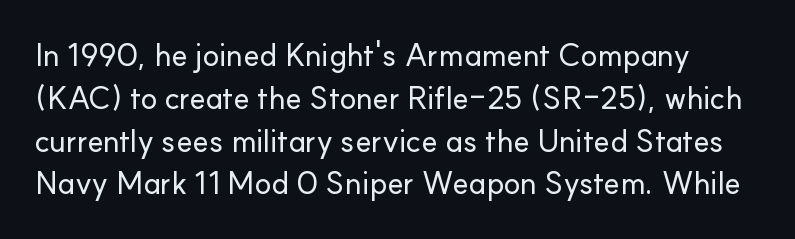
Observe the absence of serifs on each vertical stroke in this sample. These lines are rendered in a variable-pitch font. Is there any slant? The stems are plumb. Each word holds together tightly as a unit, with standard inter-letter gaps. The leading is moderate, giving the passage an even texture.
